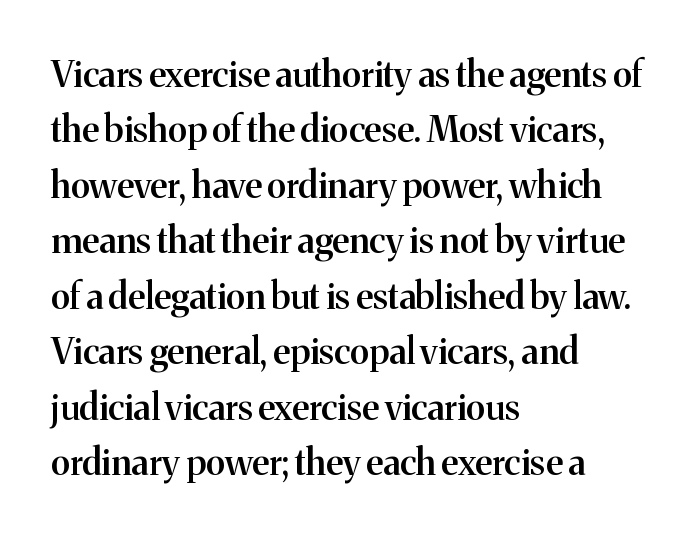
{"serif": "yes", "italic": "no", "bold": "semi", "weight": "semibold", "width": "normal", "stroke_contrast": "medium", "x_height": "medium", "monospaced": "no", "underline": "no", "align": "left", "line_spacing": "normal", "line_spacing_ratio": 1.54, "letter_spacing": "normal", "letter_spacing_em": 0.0, "glyph_px": 36}
